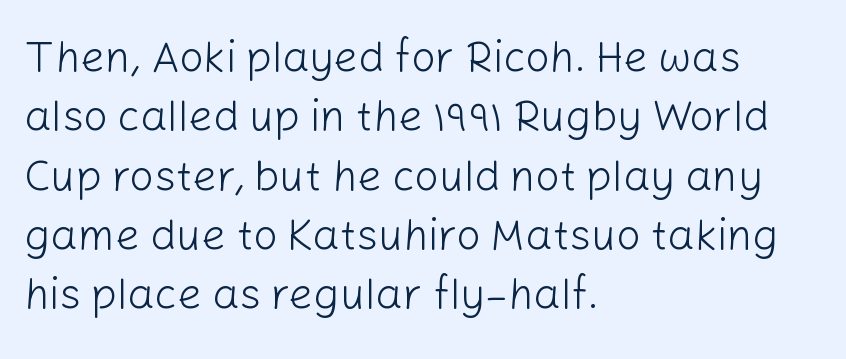
{"serif": "no", "italic": "no", "bold": "no", "weight": "light", "width": "normal", "stroke_contrast": "low", "x_height": "medium", "monospaced": "no", "underline": "no", "align": "left", "line_spacing": "normal", "line_spacing_ratio": 1.38, "letter_spacing": "normal", "letter_spacing_em": 0.0, "glyph_px": 43}
